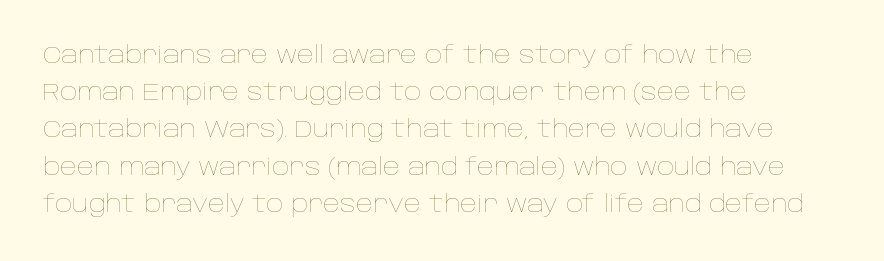
The image shows 24 px text type, upright; set left-aligned, normal line spacing (1.55x), normal letter spacing, not underlined.
